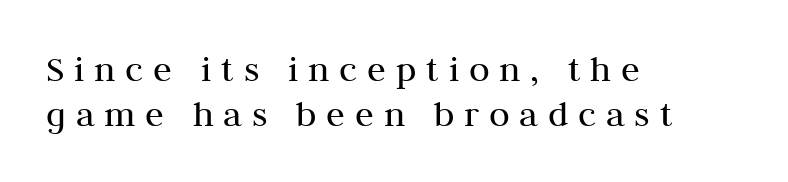
The image shows 38 px regular-weight serif type, upright; set left-aligned, line spacing 1.18x, unusually wide letter spacing (+0.26 em), not underlined; medium stroke contrast and a medium x-height.
